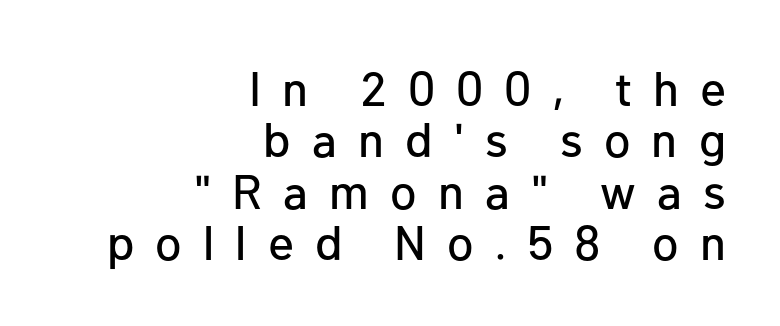
{"serif": "no", "italic": "no", "width": "normal", "stroke_contrast": "low", "x_height": "medium", "monospaced": "no", "underline": "no", "align": "right", "line_spacing": "tight", "line_spacing_ratio": 1.07, "letter_spacing": "wide", "letter_spacing_em": 0.44, "glyph_px": 48}
